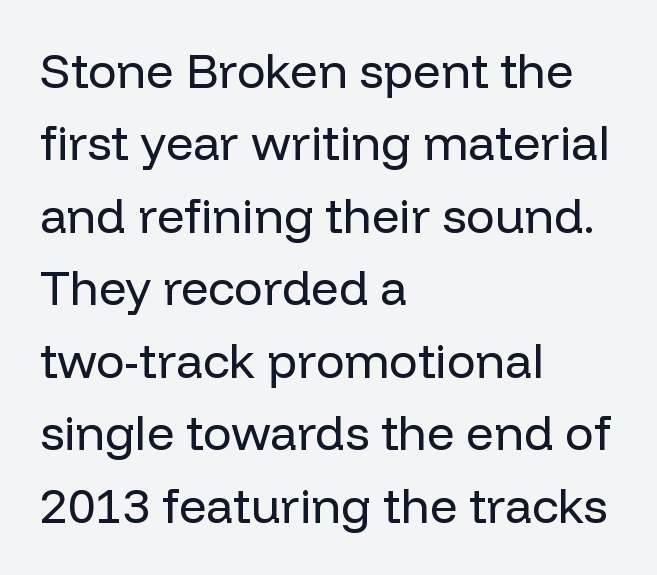
Stroke mass is kept to a normal reading level or below. This is the regular roman posture of the typeface. Leading: standard. Caption: standard tracking, unaltered. A classic flush-left, rag-right setting is used for this passage.
